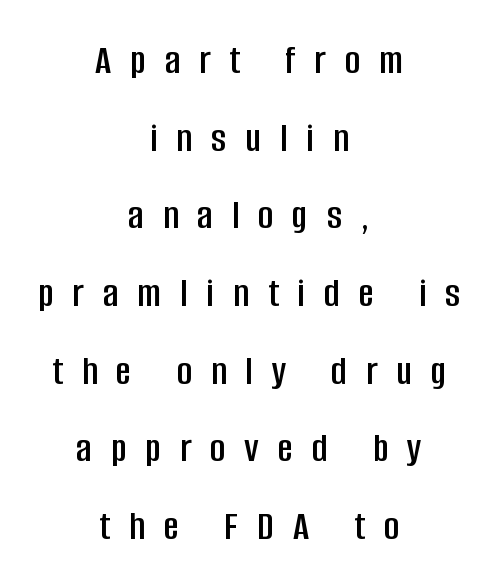
Q: Is the text italic (slanted)? A: No, it is upright.
Q: Is the typeface a serif or a sans-serif typeface? A: Sans-serif.
Q: Is the text underlined? A: No.
Q: How is the paragraph aligned? A: Centered.
Q: Is the spacing between letters normal or unusually wide? A: Unusually wide.
Q: Width (condensed, normal, or wide)? A: Condensed.
Q: Stroke contrast? A: Low.
Q: x-height? A: Large.
Q: Monospaced? A: No.
